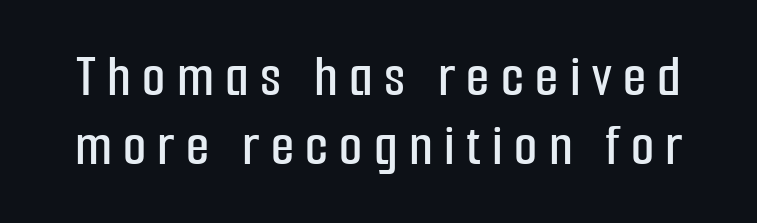
You can tell it's not italic because the verticals are truly vertical. Note: no serifs on the glyphs. Proportional: the letters do not fall into vertical columns. Leading: reduced. Glance below the letters and you will spot only blank space.
